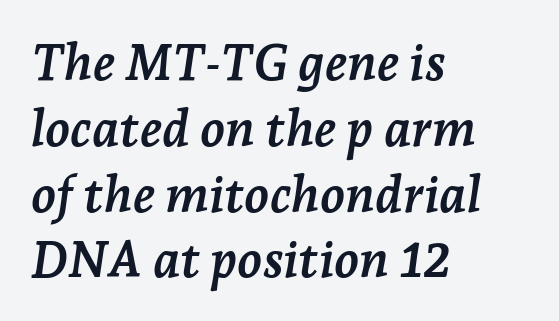
{"serif": "yes", "italic": "yes", "lean": "right", "slant_degrees": 7, "bold": "yes", "weight": "semibold", "width": "normal", "stroke_contrast": "low", "x_height": "medium", "monospaced": "no", "underline": "no", "align": "left", "line_spacing": "normal", "line_spacing_ratio": 1.29, "letter_spacing": "normal", "letter_spacing_em": 0.0, "glyph_px": 51}
